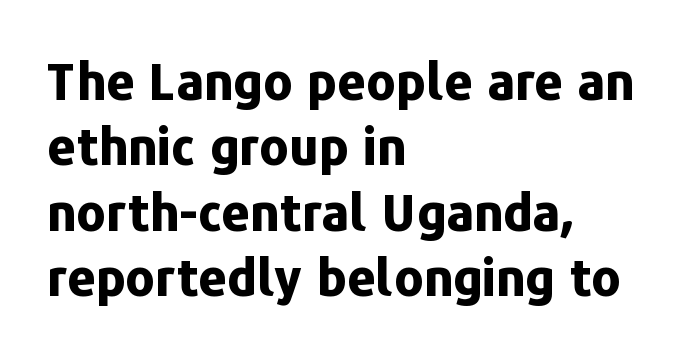
The image shows 50 px bold sans-serif type, upright; set left-aligned, normal line spacing (1.31x), normal letter spacing, not underlined; low stroke contrast and a medium x-height.
